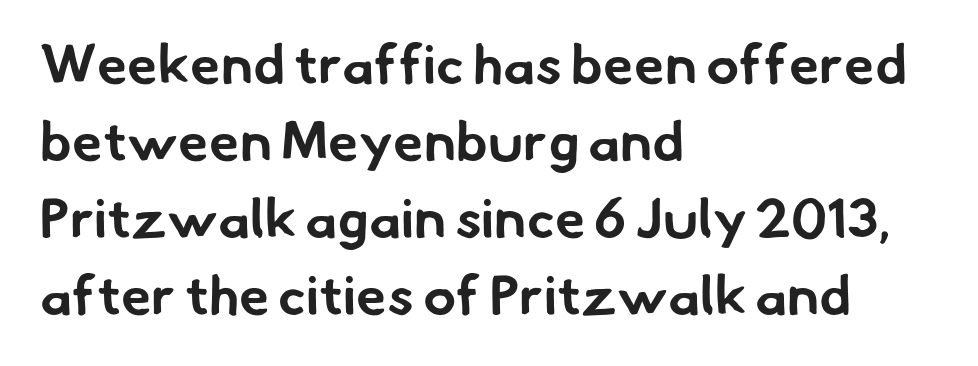
The image shows 55 px bold sans-serif type; set left-aligned, normal line spacing (1.4x), normal letter spacing, not underlined; low stroke contrast and a small x-height.
